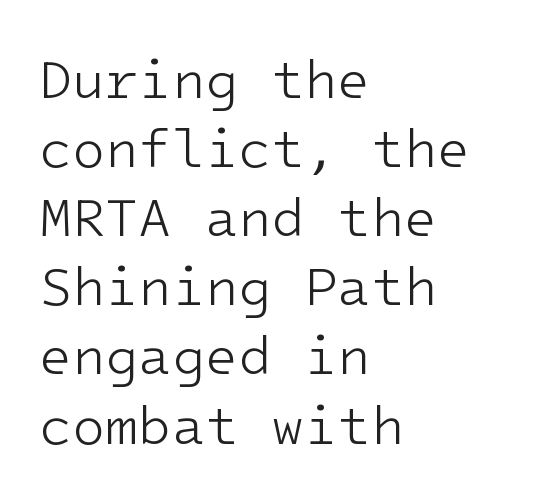
{"serif": "no", "italic": "no", "bold": "no", "weight": "light", "width": "normal", "stroke_contrast": "low", "x_height": "medium", "monospaced": "yes", "underline": "no", "align": "left", "line_spacing": "normal", "line_spacing_ratio": 1.28, "letter_spacing": "normal", "letter_spacing_em": 0.0, "glyph_px": 54}
